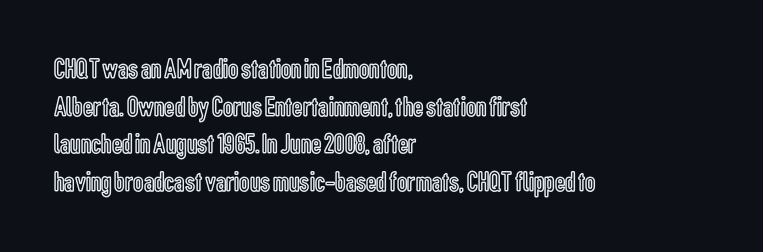
{"italic": "no", "width": "condensed", "x_height": "medium", "monospaced": "no", "underline": "no", "align": "left", "line_spacing": "normal", "line_spacing_ratio": 1.3, "letter_spacing": "normal", "letter_spacing_em": 0.0, "glyph_px": 29}
